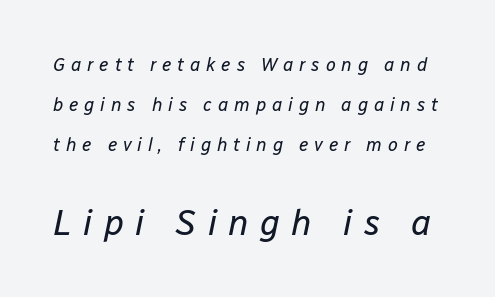
{"italic": "yes", "lean": "right", "slant_degrees": 12, "bold": "no", "weight": "regular", "width": "normal", "stroke_contrast": "low", "x_height": "medium", "monospaced": "no", "underline": "no", "line_spacing": "loose", "line_spacing_ratio": 2.22, "letter_spacing": "wide", "letter_spacing_em": 0.32, "larger_block": "second", "size_ratio": 1.94, "glyph_px": 35}
